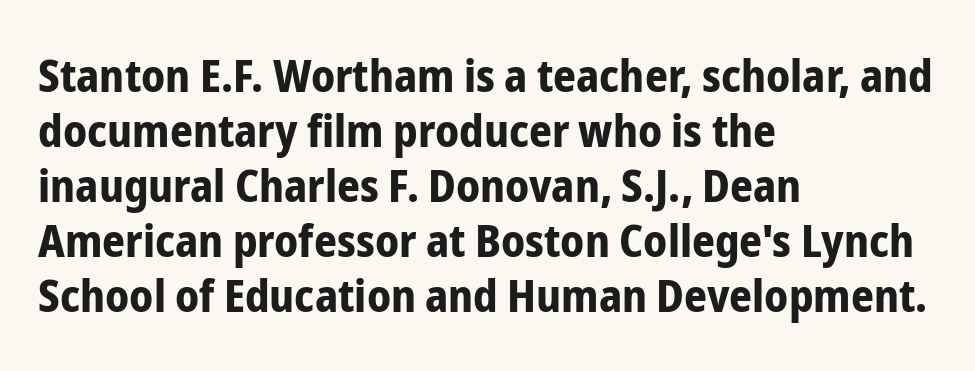
Character widths vary here, with narrow letters taking less room than wide ones. Each word holds together tightly as a unit, with standard inter-letter gaps. Visually the block forms a straight wall on the left and a jagged coastline on the right. This is roman type, the default non-slanted kind. This is heavy type, rendered in bold.
